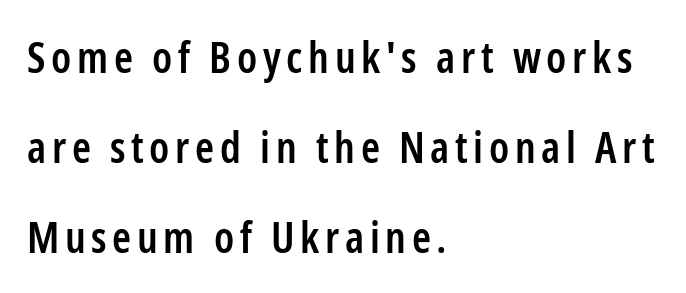
Alignment: flush left. I'd call this a sans setting — the letters go barefoot. Any mark beneath the type? The region is blank. The specimen reads as upright at a glance. The line-height multiplier appears high, well above default.
